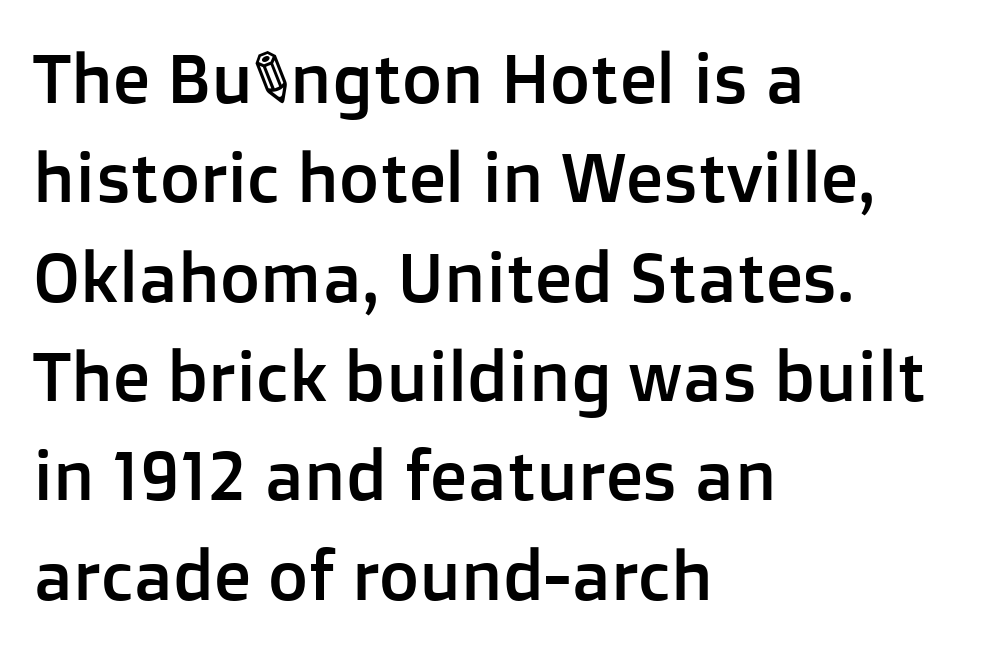
The image shows 69 px sans-serif type, upright; set left-aligned, normal line spacing (1.44x), normal letter spacing, not underlined; low stroke contrast and a medium x-height.
